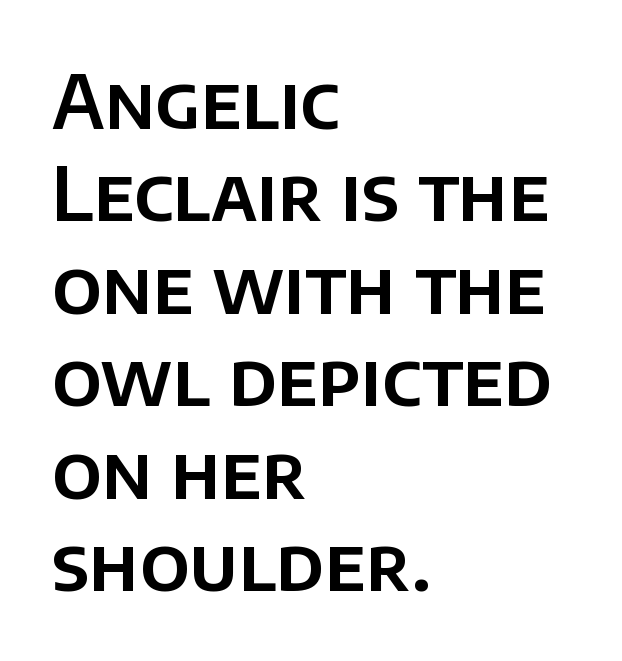
The image shows 74 px sans-serif type, upright; set left-aligned, normal line spacing (1.25x), normal letter spacing, not underlined; low stroke contrast and a large x-height.
